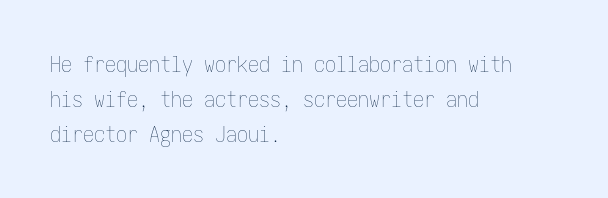
Every stem runs plumb, perpendicular to the baseline. Ink coverage per letter is moderate at most. Does extra space separate the letters? No, they use regular spacing. Line starts are locked; line ends wander. If you measured baseline to baseline, you'd find a middling distance.
